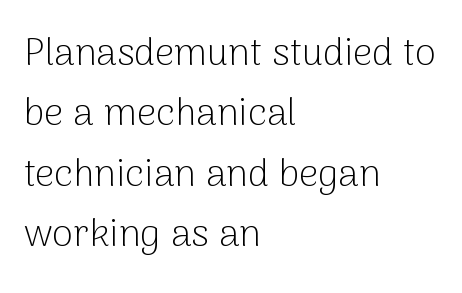
The rendering shows plain stroke endings on the letterforms — a sans-serif design. Horizontal bands of white between lines are of average thickness. This is not heavy type; no bold has been used. In terms of posture, this sample is upright.
